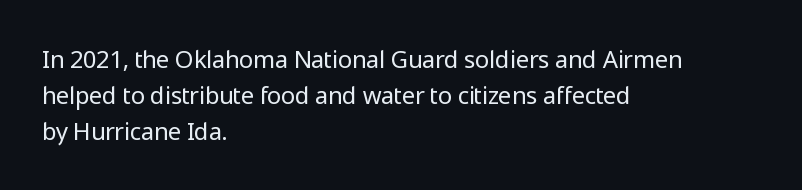
{"italic": "no", "bold": "no", "underline": "no", "align": "left", "line_spacing": "normal", "line_spacing_ratio": 1.5, "letter_spacing": "normal", "letter_spacing_em": 0.0, "glyph_px": 24}
